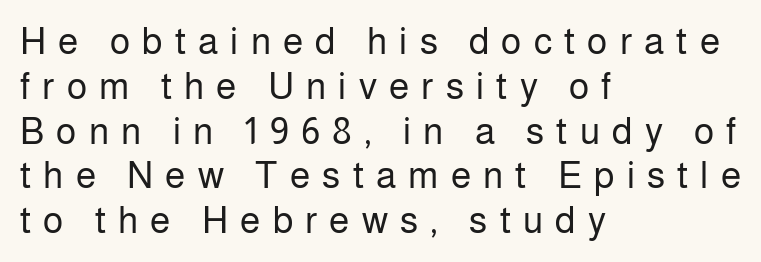
{"serif": "no", "italic": "no", "bold": "no", "weight": "regular", "width": "normal", "stroke_contrast": "low", "x_height": "medium", "monospaced": "no", "underline": "no", "align": "left", "line_spacing_ratio": 1.21, "letter_spacing": "wide", "letter_spacing_em": 0.33, "glyph_px": 37}
